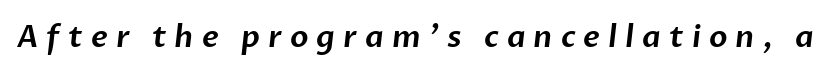
{"serif": "no", "width": "normal", "stroke_contrast": "low", "x_height": "medium", "monospaced": "no", "underline": "no", "letter_spacing": "wide", "letter_spacing_em": 0.27, "glyph_px": 30}
